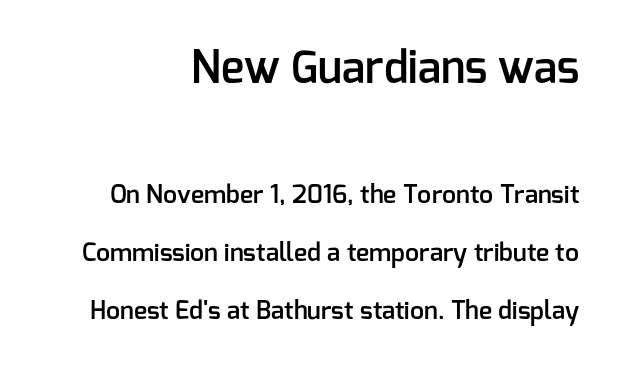
Character widths vary here, with narrow letters taking less room than wide ones. Block one is the big one; block two sits smaller underneath. The lettering stays uniformly vertical, giving the passage a roman look. Is the block centered? No — it sits flush against the right margin.
